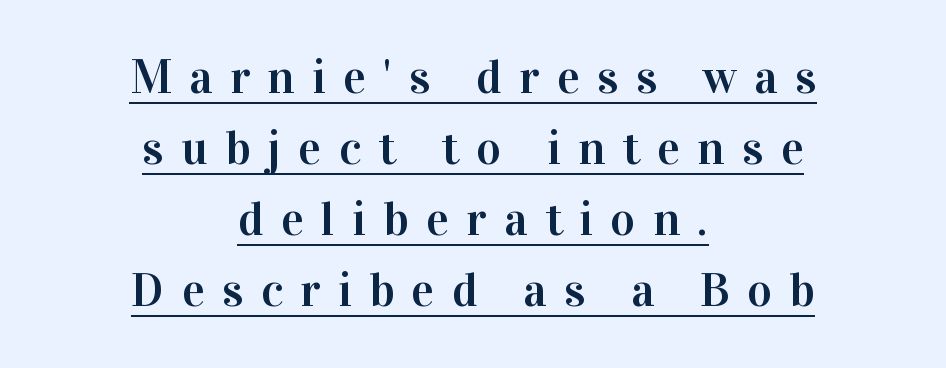
Q: Is the text italic (slanted)? A: No, it is upright.
Q: Is the typeface a serif or a sans-serif typeface? A: Serif.
Q: Is the text underlined? A: Yes.
Q: How is the paragraph aligned? A: Centered.
Q: Is the spacing between letters normal or unusually wide? A: Unusually wide.
Q: Is the spacing between lines tight, normal or loose? A: Normal.
Q: Width (condensed, normal, or wide)? A: Normal.
Q: Stroke contrast? A: High.
Q: x-height? A: Medium.
Q: Monospaced? A: No.
